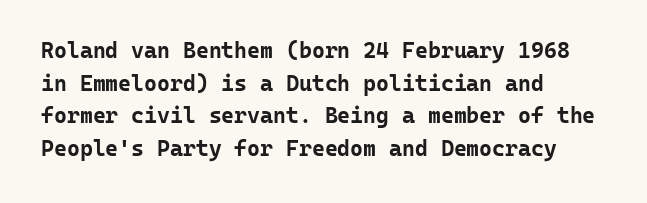
The letters stand straight up with perfectly vertical stems. Vertical spacing — default. Beneath every word, the page is bare. Typeset ragged right — the left edge is the straight one.
